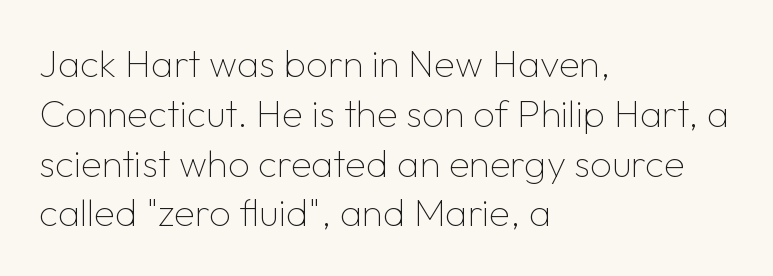
Q: Is the text bold? A: No.
Q: Is the text italic (slanted)? A: No, it is upright.
Q: Is the typeface a serif or a sans-serif typeface? A: Sans-serif.
Q: Is the text underlined? A: No.
Q: How is the paragraph aligned? A: Left-aligned.
Q: Is the spacing between letters normal or unusually wide? A: Normal.
Q: Is the spacing between lines tight, normal or loose? A: Normal.
Q: Width (condensed, normal, or wide)? A: Normal.
Q: Stroke contrast? A: Low.
Q: x-height? A: Medium.
Q: Monospaced? A: No.
